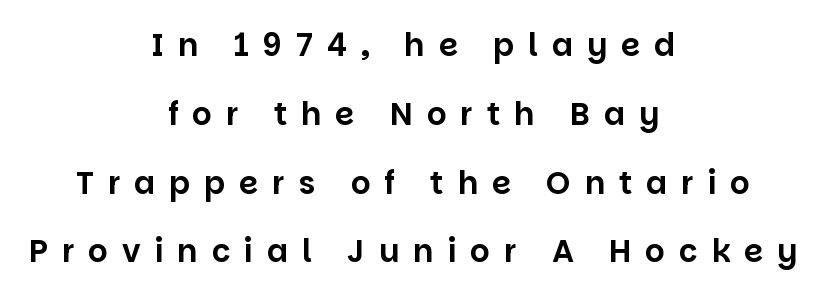
The image shows 31 px sans-serif type, upright; set centered, loose line spacing (2.22x), unusually wide letter spacing (+0.45 em), not underlined; low stroke contrast and a large x-height.
